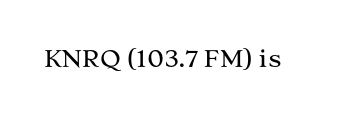
{"italic": "no", "underline": "no", "letter_spacing": "normal", "letter_spacing_em": 0.0, "glyph_px": 23}
